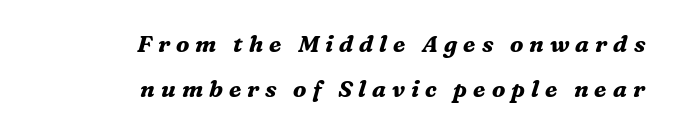
{"italic": "yes", "lean": "right", "slant_degrees": 16, "bold": "yes", "underline": "no", "align": "right", "line_spacing": "loose", "line_spacing_ratio": 1.97, "letter_spacing": "wide", "letter_spacing_em": 0.26, "glyph_px": 23}
